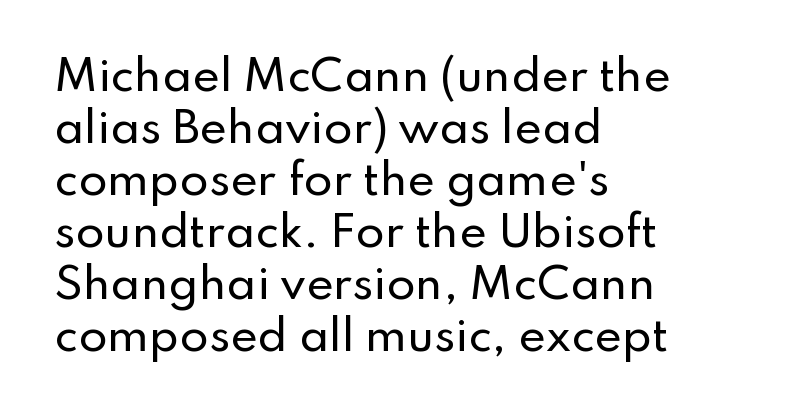
{"serif": "no", "italic": "no", "width": "normal", "stroke_contrast": "low", "x_height": "small", "monospaced": "no", "underline": "no", "align": "left", "line_spacing_ratio": 1.24, "letter_spacing": "normal", "letter_spacing_em": 0.0, "glyph_px": 42}
